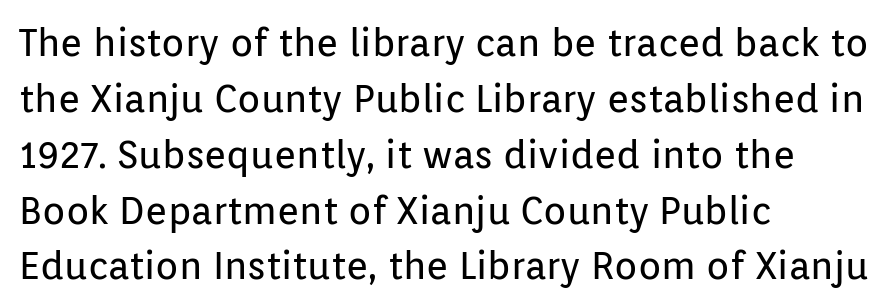
Q: Is the text bold? A: No.
Q: Is the text italic (slanted)? A: No, it is upright.
Q: Is the typeface a serif or a sans-serif typeface? A: Sans-serif.
Q: Is the text underlined? A: No.
Q: How is the paragraph aligned? A: Left-aligned.
Q: Is the spacing between letters normal or unusually wide? A: Normal.
Q: Is the spacing between lines tight, normal or loose? A: Normal.
Q: Width (condensed, normal, or wide)? A: Normal.
Q: Stroke contrast? A: Low.
Q: x-height? A: Medium.
Q: Monospaced? A: No.
